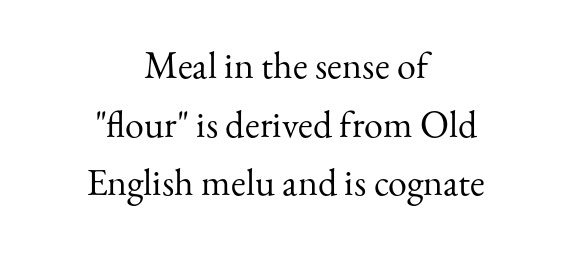
The lines in this sample share a center point and differ in where they start and stop. The gap between lines stays unmarked. These lines keep a tight, regular rhythm from letter to letter. A normal amount of white space separates one row of letters from the next.
